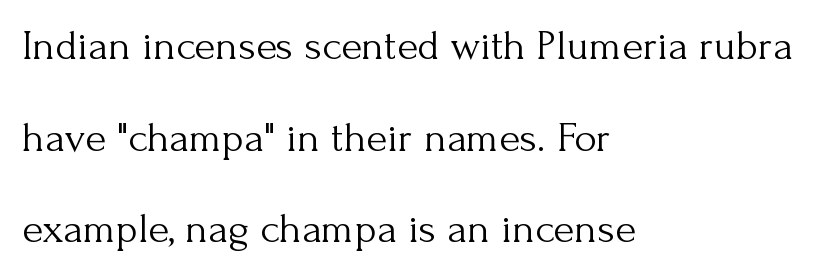
These lines are rendered in a variable-pitch font. Letterform terminals end in serifs throughout the passage. Descenders hang freely into open space. Stems here are at most as thick as an everyday book face. Tracking value appears to be zero — textbook default spacing. The font's upright variant was chosen for this text.
